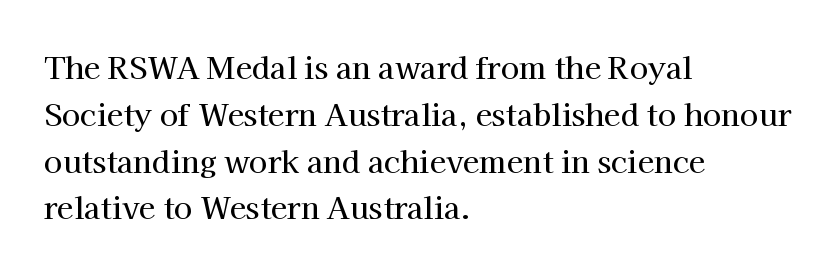
Q: Is the text italic (slanted)? A: No, it is upright.
Q: Is the typeface a serif or a sans-serif typeface? A: Serif.
Q: Is the text underlined? A: No.
Q: How is the paragraph aligned? A: Left-aligned.
Q: Is the spacing between letters normal or unusually wide? A: Normal.
Q: Is the spacing between lines tight, normal or loose? A: Normal.
Q: Width (condensed, normal, or wide)? A: Normal.
Q: Stroke contrast? A: High.
Q: x-height? A: Medium.
Q: Monospaced? A: No.
